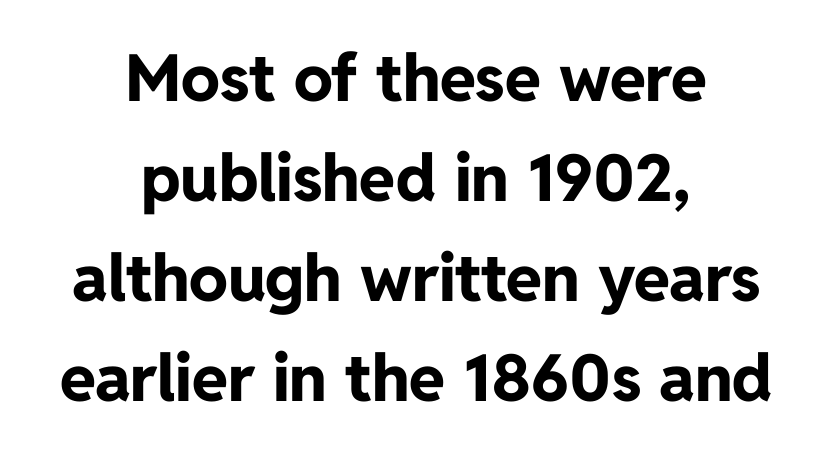
The image shows 65 px bold sans-serif type, upright; set centered, normal line spacing (1.54x), normal letter spacing, not underlined; low stroke contrast and a medium x-height.
